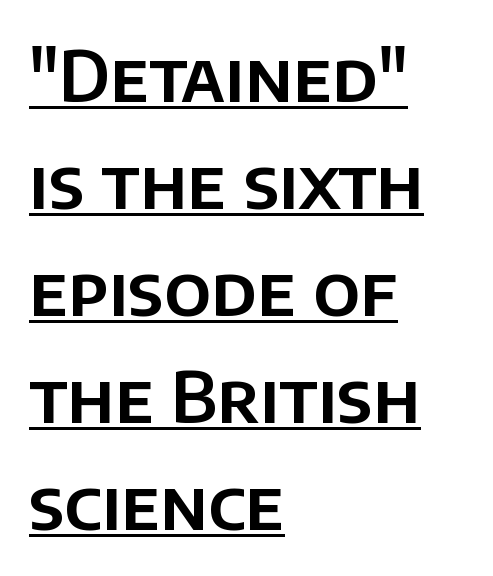
The lines are quadded left. Type style note: lacks serifs. The passage shown is typed in a proportional face where columns would drift. Short note: letters normally spaced. Every word sits above its own underline. Characters remain perfectly vertical along every line.
